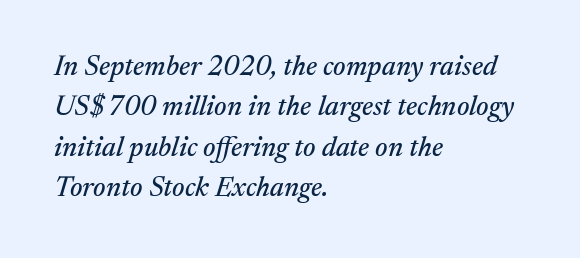
The image shows 28 px serif type, italic (leaning right); set left-aligned, normal line spacing (1.44x), normal letter spacing, not underlined; medium stroke contrast and a medium x-height.
